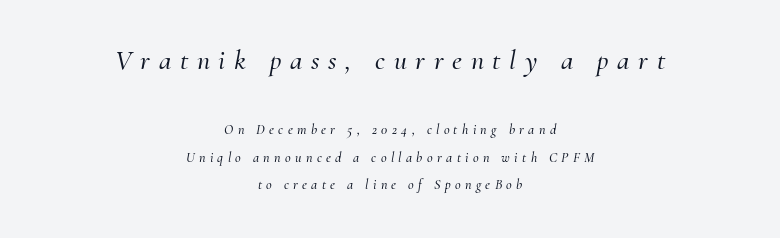
The image shows 28 px serif type, italic (leaning right); set centered, loose line spacing (1.98x), unusually wide letter spacing (+0.31 em), not underlined; the first (top) block is 2.0x larger; medium stroke contrast and a small x-height.
